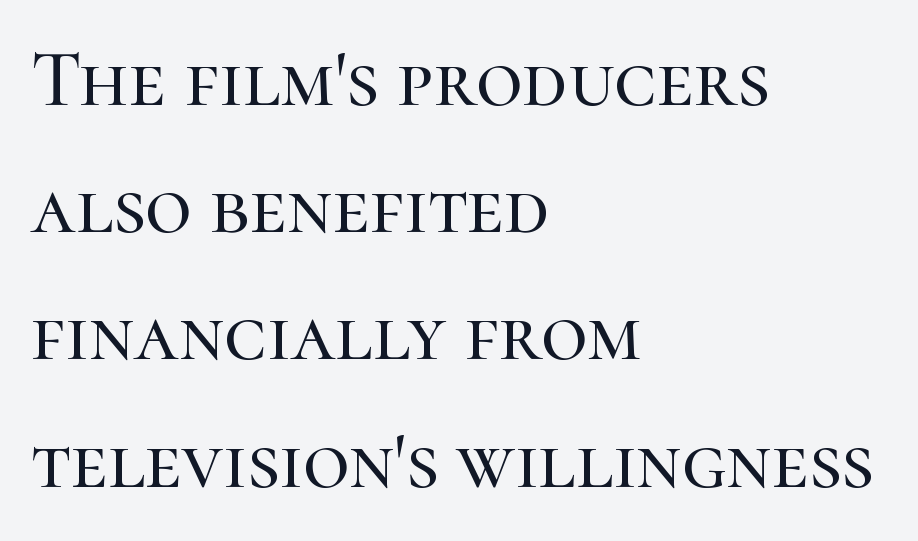
{"serif": "yes", "italic": "no", "width": "normal", "stroke_contrast": "high", "x_height": "medium", "monospaced": "no", "underline": "no", "align": "left", "line_spacing": "normal", "line_spacing_ratio": 1.59, "letter_spacing": "normal", "letter_spacing_em": 0.0, "glyph_px": 80}
